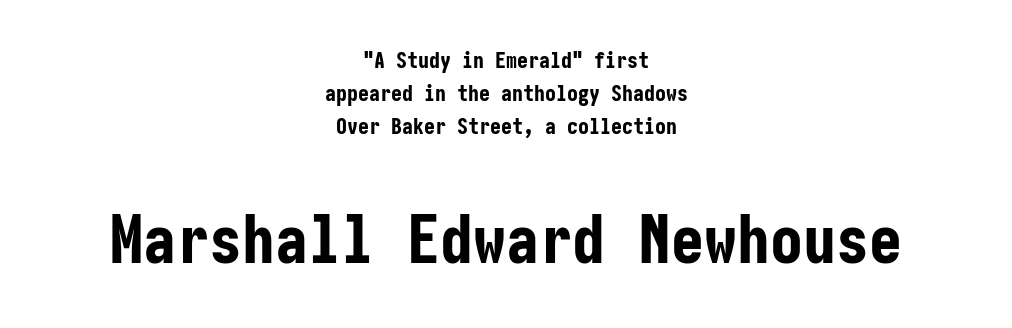
Q: Is the text bold? A: Yes.
Q: Is the text italic (slanted)? A: No, it is upright.
Q: Is the typeface a serif or a sans-serif typeface? A: Sans-serif.
Q: Is the text underlined? A: No.
Q: How is the paragraph aligned? A: Centered.
Q: Is the spacing between letters normal or unusually wide? A: Normal.
Q: Is the spacing between lines tight, normal or loose? A: Normal.
Q: Which block of text is set in a larger size, the first (top) or the second (bottom)? A: The second (bottom) one.
Q: Width (condensed, normal, or wide)? A: Condensed.
Q: Stroke contrast? A: Low.
Q: x-height? A: Medium.
